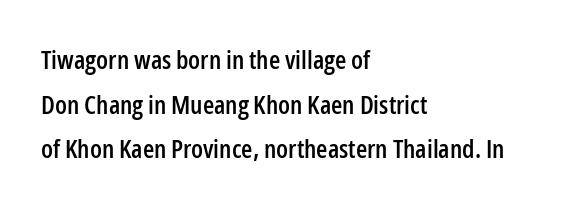
{"italic": "no", "underline": "no", "align": "left", "line_spacing_ratio": 1.72, "letter_spacing": "normal", "letter_spacing_em": 0.0, "glyph_px": 26}
